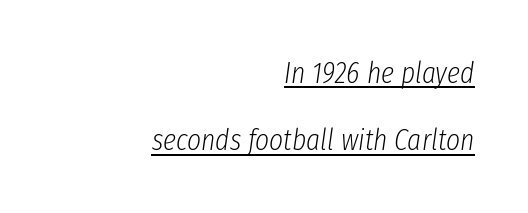
How would I describe the line gaps? Wide and relaxed. The text carries the slant typical of an italic or oblique font. The rendering uses the underline text-decoration. Think of a printed novel: that variable character pitch is what you see here.
